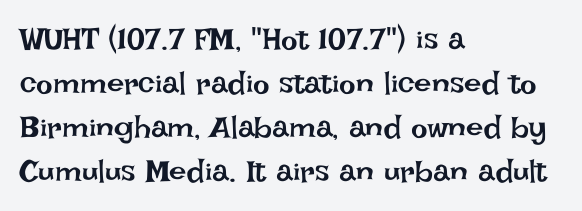
{"italic": "no", "bold": "no", "weight": "regular", "width": "normal", "stroke_contrast": "low", "x_height": "large", "monospaced": "no", "underline": "no", "align": "left", "line_spacing": "normal", "line_spacing_ratio": 1.42, "letter_spacing": "normal", "letter_spacing_em": 0.0, "glyph_px": 31}
